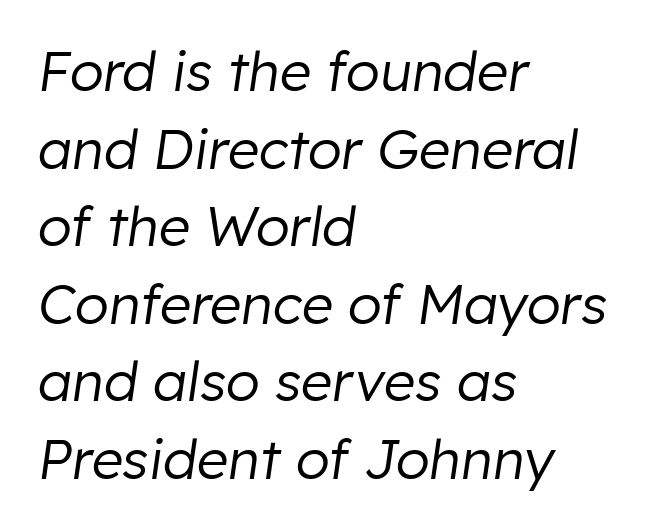
{"italic": "yes", "lean": "right", "slant_degrees": 8, "bold": "no", "weight": "regular", "width": "normal", "stroke_contrast": "low", "x_height": "medium", "monospaced": "no", "underline": "no", "align": "left", "line_spacing": "normal", "line_spacing_ratio": 1.41, "letter_spacing": "normal", "letter_spacing_em": 0.0, "glyph_px": 55}
